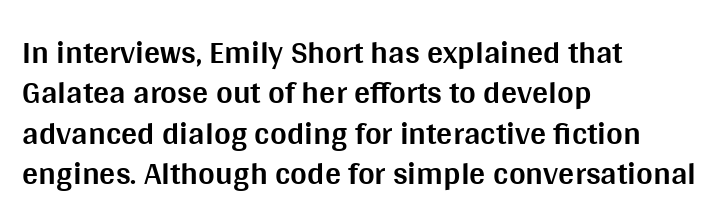
Between one letter and the next there's only the usual sliver of space. Do the letters lean? They stand straight. Pretty heavy lettering here — definitely bold. Descenders hang freely into open space. Rows of type keep a routine distance in the vertical direction.
